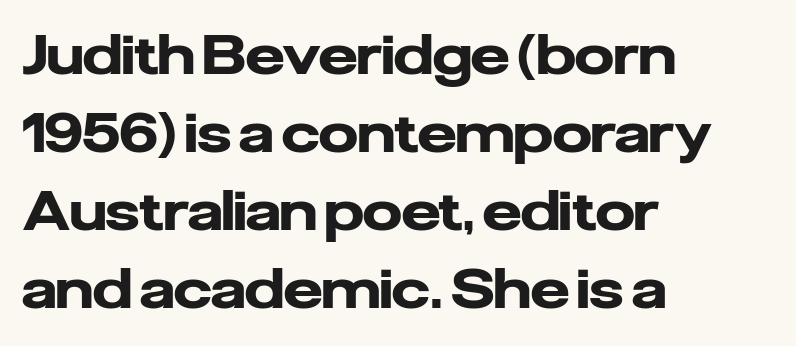
Q: Is the text bold? A: Yes.
Q: Is the text italic (slanted)? A: No, it is upright.
Q: Is the typeface a serif or a sans-serif typeface? A: Sans-serif.
Q: Is the text underlined? A: No.
Q: How is the paragraph aligned? A: Left-aligned.
Q: Is the spacing between letters normal or unusually wide? A: Normal.
Q: Is the spacing between lines tight, normal or loose? A: Normal.
Q: Width (condensed, normal, or wide)? A: Normal.
Q: Stroke contrast? A: Low.
Q: x-height? A: Medium.
Q: Monospaced? A: No.
